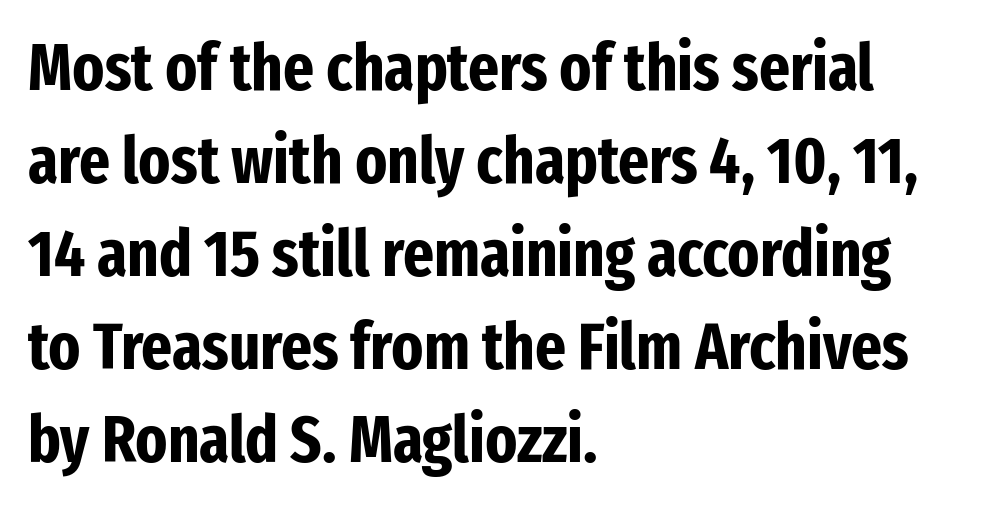
The image shows 66 px bold, condensed sans-serif type, upright; set left-aligned, normal line spacing (1.41x), normal letter spacing, not underlined; low stroke contrast and a medium x-height.
